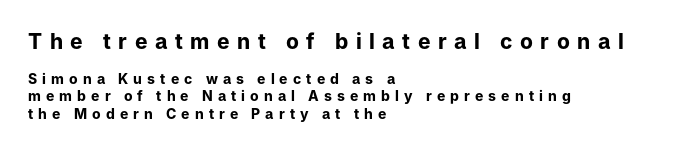
The image shows 21 px bold type, upright; set left-aligned, line spacing 1.22x, unusually wide letter spacing (+0.36 em), not underlined; the first (top) block is 1.5x larger.
